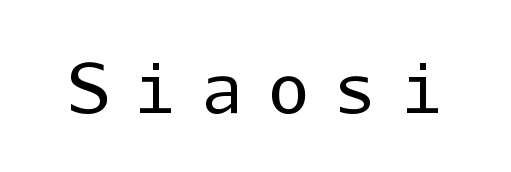
Q: Is the text bold? A: No.
Q: Is the text italic (slanted)? A: No, it is upright.
Q: Is the typeface a serif or a sans-serif typeface? A: Sans-serif.
Q: Is the text underlined? A: No.
Q: Is the spacing between letters normal or unusually wide? A: Unusually wide.
Q: Width (condensed, normal, or wide)? A: Normal.
Q: Stroke contrast? A: Low.
Q: x-height? A: Medium.
Q: Monospaced? A: Yes.
